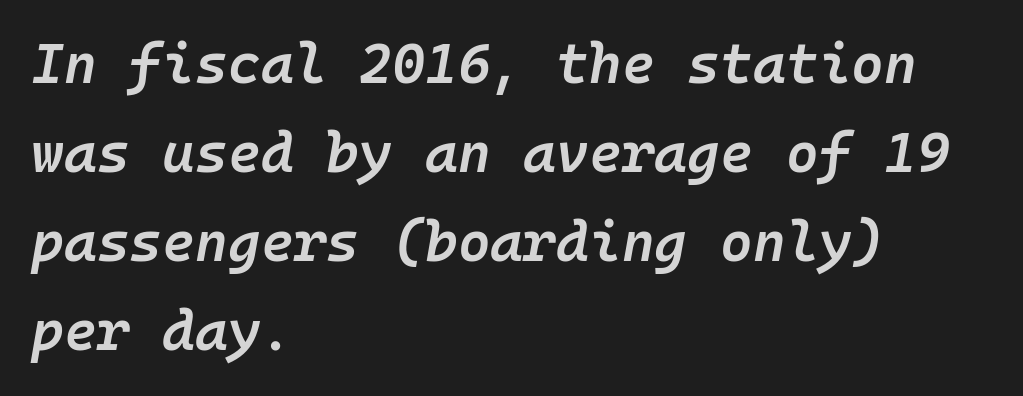
{"italic": "yes", "lean": "right", "slant_degrees": 10, "bold": "semi", "weight": "semibold", "width": "normal", "stroke_contrast": "low", "x_height": "medium", "monospaced": "yes", "underline": "no", "align": "left", "line_spacing": "normal", "line_spacing_ratio": 1.59, "letter_spacing": "normal", "letter_spacing_em": 0.0, "glyph_px": 56}
